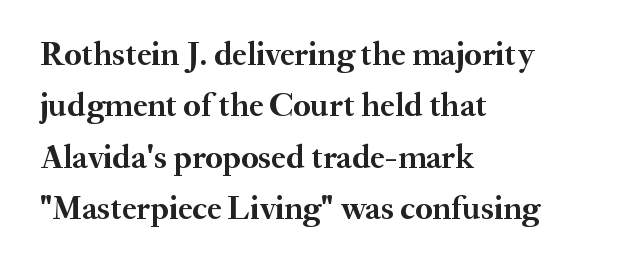
Tracking value appears to be zero — textbook default spacing. The letters advance in unequal steps, a hallmark of proportional type. The zone under the glyphs is completely vacant. In terms of posture, this sample is upright. Line spacing here is normal.
